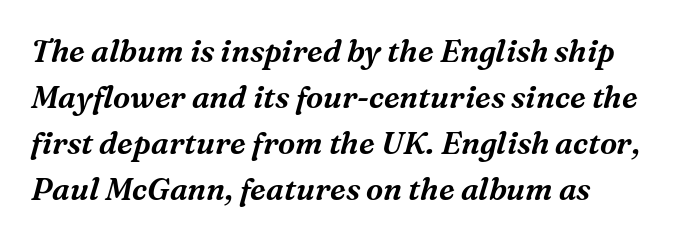
{"serif": "yes", "italic": "yes", "lean": "right", "slant_degrees": 16, "width": "normal", "stroke_contrast": "medium", "x_height": "medium", "monospaced": "no", "underline": "no", "align": "left", "line_spacing": "normal", "line_spacing_ratio": 1.48, "letter_spacing": "normal", "letter_spacing_em": 0.0, "glyph_px": 31}
